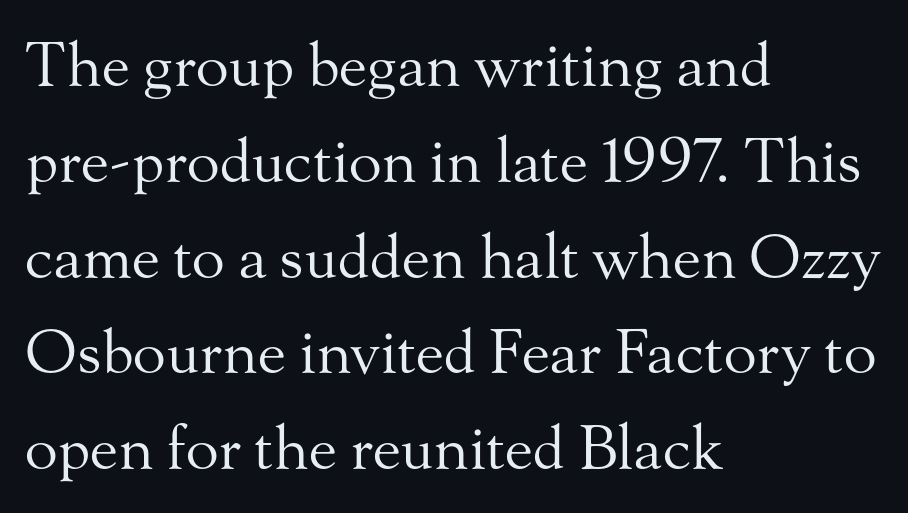
Q: Is the text bold? A: No.
Q: Is the text italic (slanted)? A: No, it is upright.
Q: Is the typeface a serif or a sans-serif typeface? A: Serif.
Q: Is the text underlined? A: No.
Q: How is the paragraph aligned? A: Left-aligned.
Q: Is the spacing between letters normal or unusually wide? A: Normal.
Q: Is the spacing between lines tight, normal or loose? A: Normal.
Q: Width (condensed, normal, or wide)? A: Normal.
Q: Stroke contrast? A: Medium.
Q: x-height? A: Small.
Q: Monospaced? A: No.
